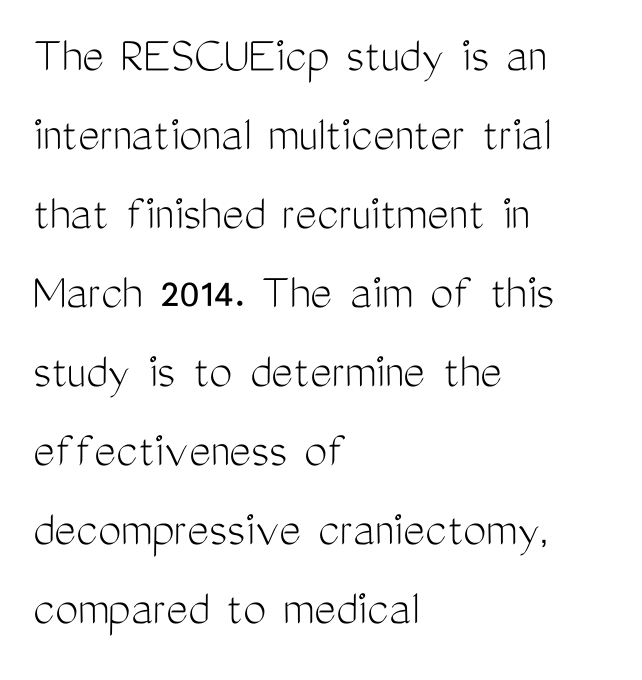
Q: Is the text bold? A: No.
Q: Is the text italic (slanted)? A: No, it is upright.
Q: Is the typeface a serif or a sans-serif typeface? A: Sans-serif.
Q: Is the text underlined? A: No.
Q: How is the paragraph aligned? A: Left-aligned.
Q: Is the spacing between letters normal or unusually wide? A: Normal.
Q: Is the spacing between lines tight, normal or loose? A: Normal.
Q: Width (condensed, normal, or wide)? A: Condensed.
Q: Stroke contrast? A: Medium.
Q: x-height? A: Medium.
Q: Monospaced? A: No.
